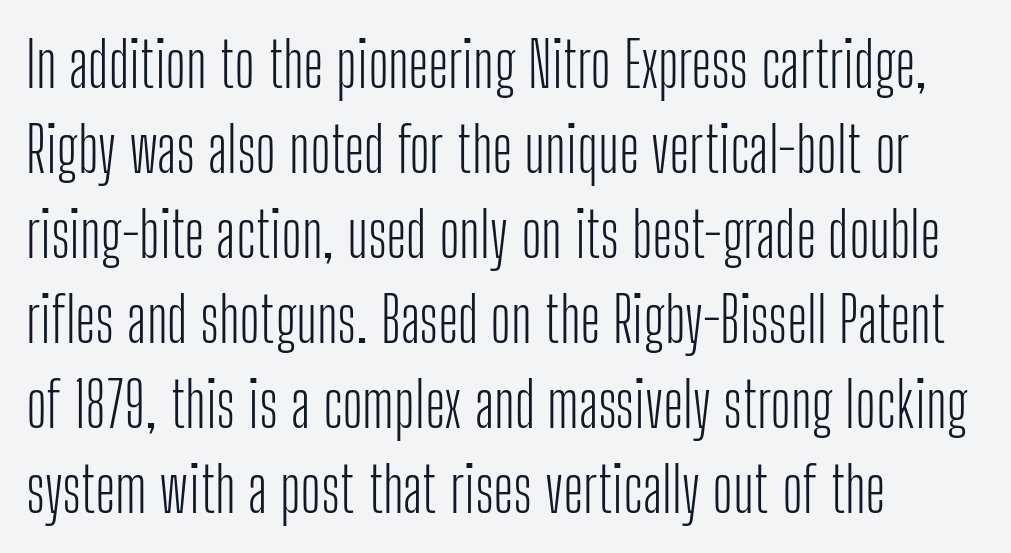
The image shows 62 px light, condensed sans-serif type, upright; set left-aligned, normal line spacing (1.37x), normal letter spacing, not underlined; low stroke contrast and a medium x-height.
